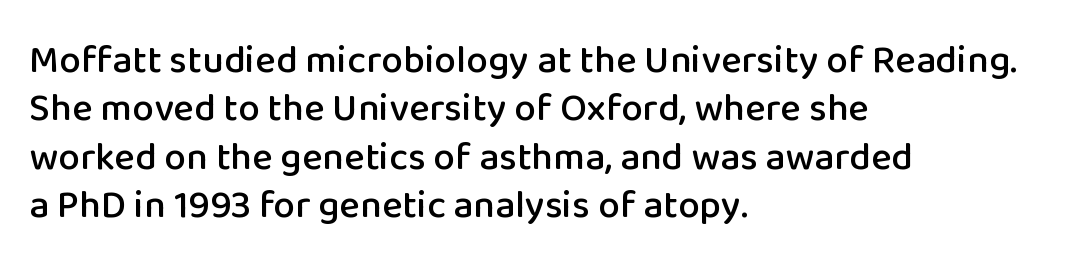
The image shows 39 px sans-serif type, upright; set left-aligned, line spacing 1.24x, normal letter spacing, not underlined; low stroke contrast and a medium x-height.
